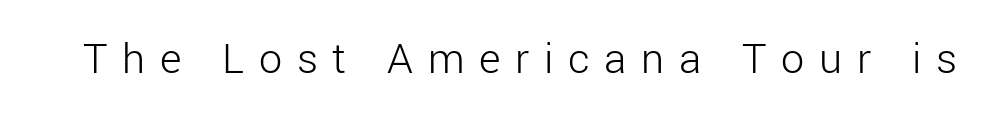
Q: Is the text bold? A: No.
Q: Is the text italic (slanted)? A: No, it is upright.
Q: Is the typeface a serif or a sans-serif typeface? A: Sans-serif.
Q: Is the text underlined? A: No.
Q: Is the spacing between letters normal or unusually wide? A: Unusually wide.
Q: Width (condensed, normal, or wide)? A: Normal.
Q: Stroke contrast? A: Low.
Q: x-height? A: Medium.
Q: Monospaced? A: No.
